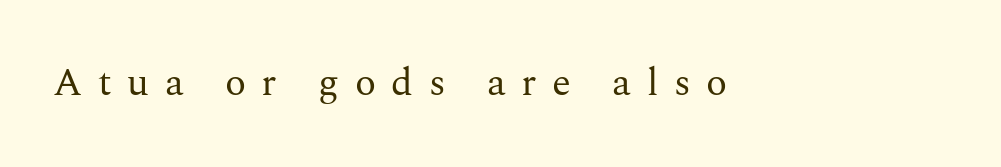
Q: Is the text bold? A: No.
Q: Is the text italic (slanted)? A: No, it is upright.
Q: Is the typeface a serif or a sans-serif typeface? A: Serif.
Q: Is the text underlined? A: No.
Q: Is the spacing between letters normal or unusually wide? A: Unusually wide.
Q: Width (condensed, normal, or wide)? A: Normal.
Q: Stroke contrast? A: Medium.
Q: x-height? A: Medium.
Q: Monospaced? A: No.
